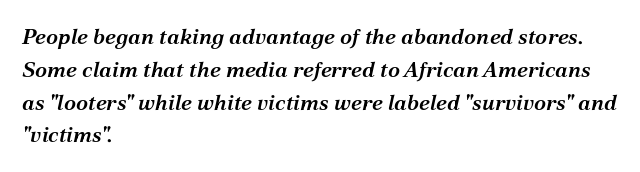
When letters slant like this, we call the style italic. Its strokes are somewhat broadened, the hallmark of semibold type. Summary of vertical rhythm: regular, with standard interline spacing. Words float on clear page, feet unadorned. The lines are quadded left.
